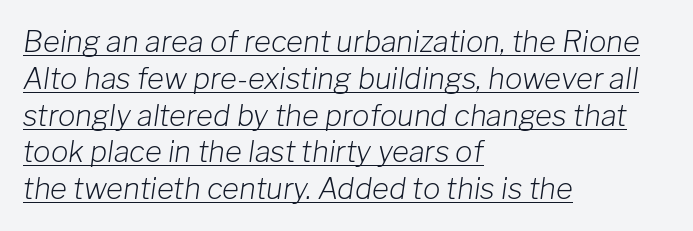
Q: Is the text bold? A: No.
Q: Is the text italic (slanted)? A: Yes, it leans right by about 8 degrees.
Q: Is the text underlined? A: Yes.
Q: How is the paragraph aligned? A: Left-aligned.
Q: Is the spacing between letters normal or unusually wide? A: Normal.
Q: Is the spacing between lines tight, normal or loose? A: Normal.
Q: Width (condensed, normal, or wide)? A: Normal.
Q: Stroke contrast? A: Low.
Q: x-height? A: Medium.
Q: Monospaced? A: No.
